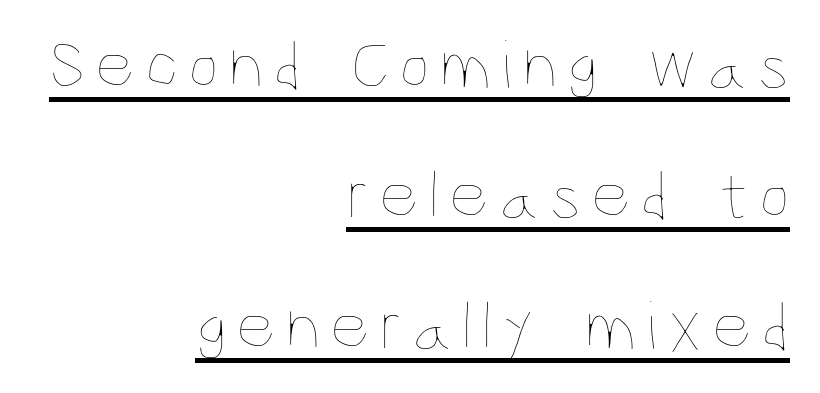
Q: Is the text bold? A: No.
Q: Is the text italic (slanted)? A: No, it is upright.
Q: Is the text underlined? A: Yes.
Q: How is the paragraph aligned? A: Right-aligned.
Q: Width (condensed, normal, or wide)? A: Condensed.
Q: Stroke contrast? A: Low.
Q: x-height? A: Large.
Q: Monospaced? A: No.
